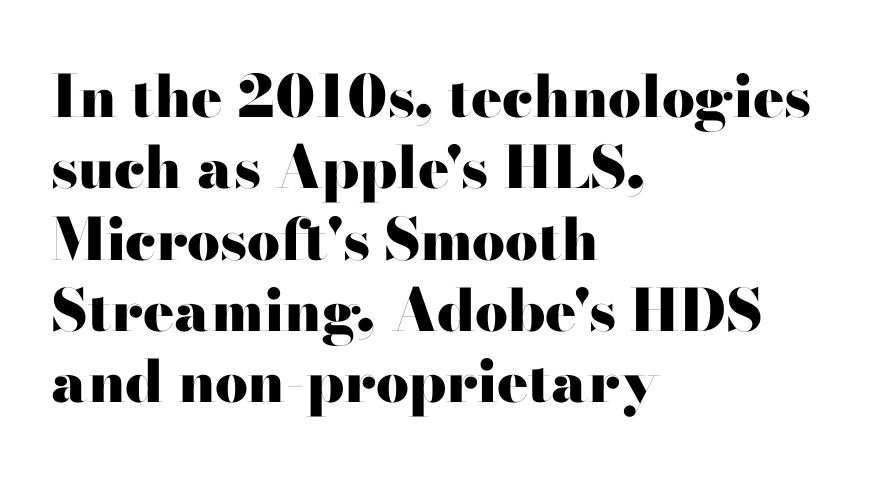
Q: Is the text bold? A: Yes.
Q: Is the text italic (slanted)? A: No, it is upright.
Q: Is the typeface a serif or a sans-serif typeface? A: Sans-serif.
Q: Is the text underlined? A: No.
Q: How is the paragraph aligned? A: Left-aligned.
Q: Is the spacing between letters normal or unusually wide? A: Normal.
Q: Width (condensed, normal, or wide)? A: Wide.
Q: Stroke contrast? A: High.
Q: x-height? A: Small.
Q: Monospaced? A: No.
